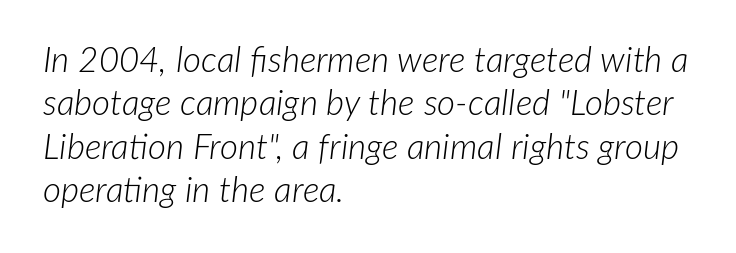
Horizontal alignment here is leftward, the default for most running prose. Here the designer chose a conventional face with non-uniform glyph widths. The whole block is typeset with a tilt. Stroke thickness stays within the range of a standard reading face or lighter. Lines of text with bare space underneath.
